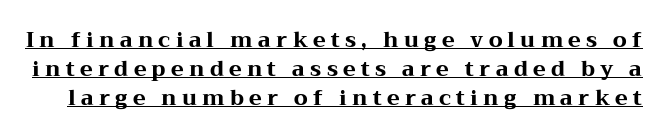
{"italic": "no", "bold": "yes", "underline": "yes", "line_spacing": "normal", "line_spacing_ratio": 1.37, "letter_spacing": "wide", "letter_spacing_em": 0.25, "glyph_px": 21}
